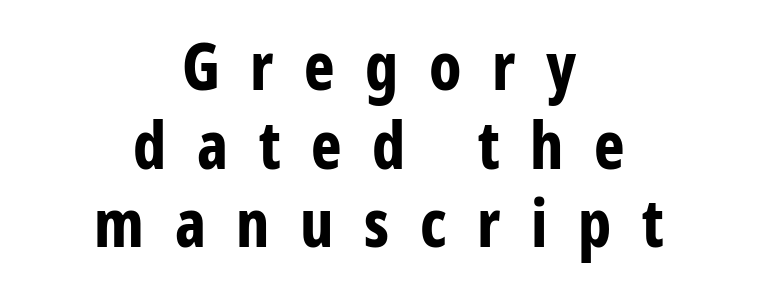
Observe the absence of serifs on each vertical stroke in this sample. This sample is center-justified, so both line endings float freely. Is this a fixed-width face? No — the glyphs have proportional, varying widths. The letters are spread apart with noticeably loose tracking.
